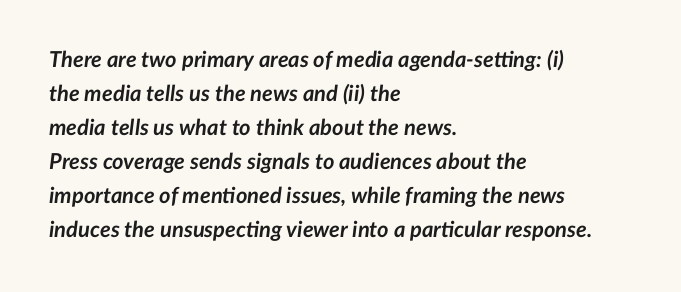
{"italic": "yes", "lean": "right", "slant_degrees": 7, "bold": "yes", "underline": "no", "align": "left", "line_spacing": "normal", "line_spacing_ratio": 1.55, "letter_spacing": "normal", "letter_spacing_em": 0.0, "glyph_px": 22}
